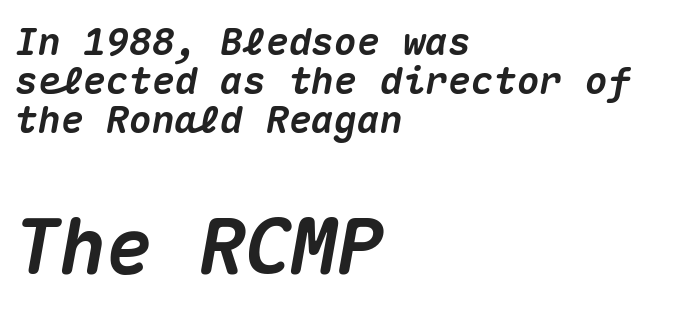
Q: Is the text bold? A: Yes.
Q: Is the text italic (slanted)? A: Yes, it leans right by about 10 degrees.
Q: Is the text underlined? A: No.
Q: How is the paragraph aligned? A: Left-aligned.
Q: Is the spacing between letters normal or unusually wide? A: Normal.
Q: Is the spacing between lines tight, normal or loose? A: Tight.
Q: Which block of text is set in a larger size, the first (top) or the second (bottom)? A: The second (bottom) one.
Q: Width (condensed, normal, or wide)? A: Normal.
Q: Stroke contrast? A: Medium.
Q: x-height? A: Medium.
Q: Monospaced? A: Yes.
